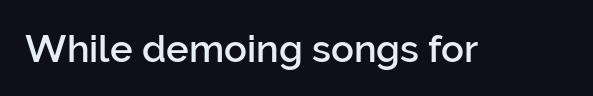
The string is rendered with underlining switched off. Is this a sans? Yes — the strokes have no serifs. Character widths vary here, with narrow letters taking less room than wide ones. Posture: vertical. These lines keep a tight, regular rhythm from letter to letter.
